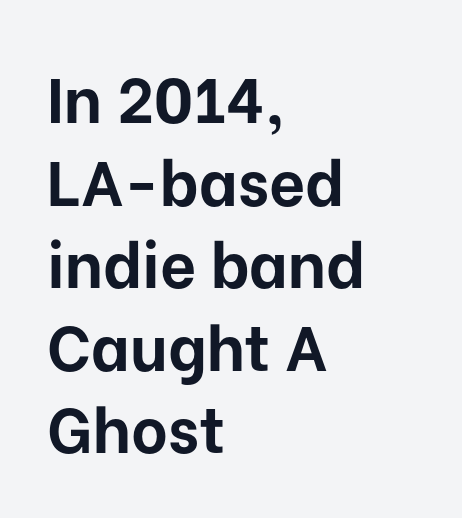
{"serif": "no", "italic": "no", "bold": "yes", "weight": "bold", "width": "normal", "stroke_contrast": "low", "x_height": "medium", "monospaced": "no", "underline": "no", "align": "left", "line_spacing": "normal", "line_spacing_ratio": 1.31, "letter_spacing": "normal", "letter_spacing_em": 0.0, "glyph_px": 63}
